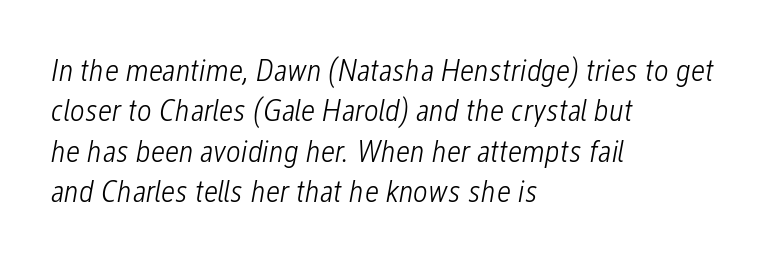
The image shows 32 px light, condensed type, italic (leaning right); set left-aligned, normal line spacing (1.26x), normal letter spacing, not underlined; low stroke contrast and a medium x-height.
